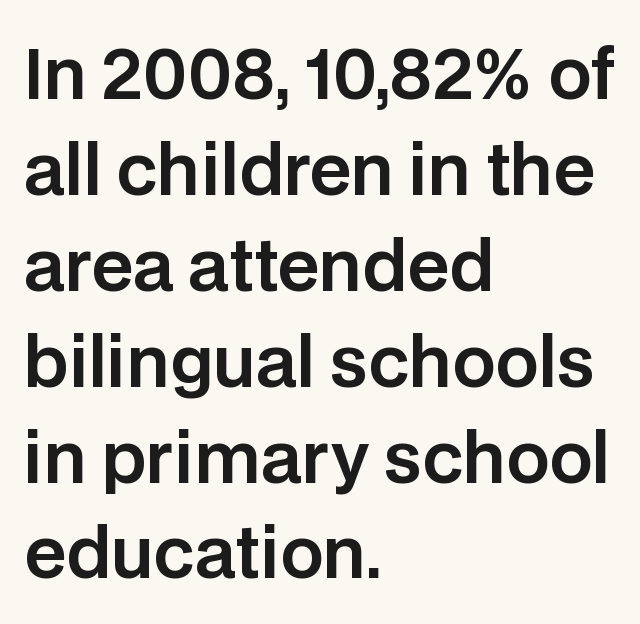
Q: Is the text italic (slanted)? A: No, it is upright.
Q: Is the typeface a serif or a sans-serif typeface? A: Sans-serif.
Q: Is the text underlined? A: No.
Q: How is the paragraph aligned? A: Left-aligned.
Q: Is the spacing between letters normal or unusually wide? A: Normal.
Q: Is the spacing between lines tight, normal or loose? A: Normal.
Q: Width (condensed, normal, or wide)? A: Normal.
Q: Stroke contrast? A: Low.
Q: x-height? A: Large.
Q: Monospaced? A: No.
